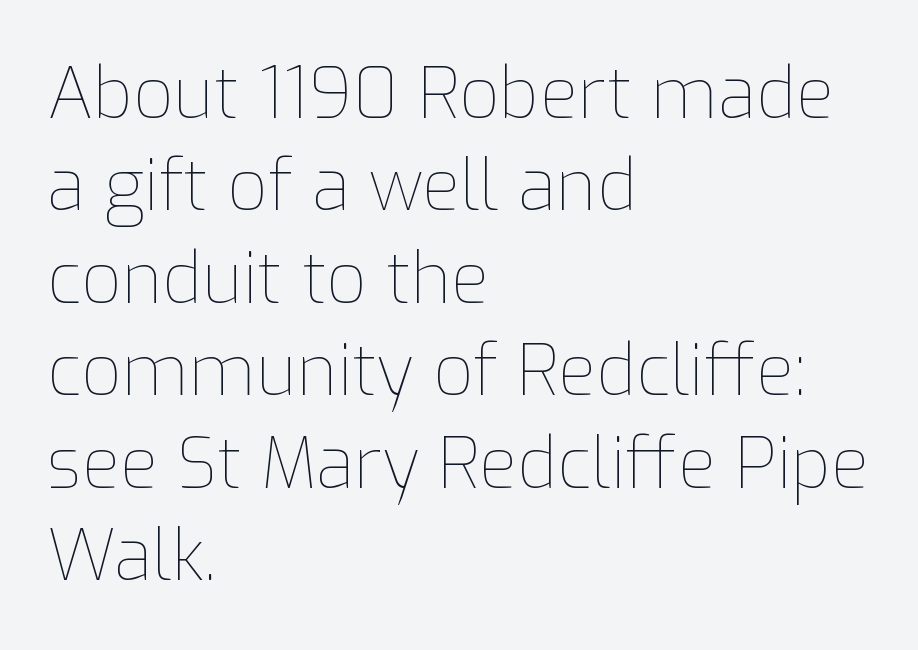
Nope, not italic — everything's standing straight. Spacing between characters is what you'd get straight out of the box. Every row of glyphs begins at an identical x-position on the left. One glance says typical: line gaps are just what's usual. Unmarked baselines from the first word to the last.
